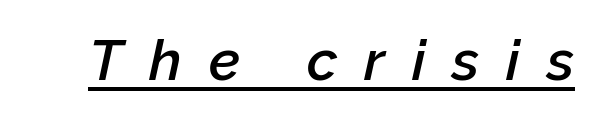
The image shows 57 px semibold type, italic (leaning right); set unusually wide letter spacing (+0.47 em), underlined; low stroke contrast and a medium x-height.
